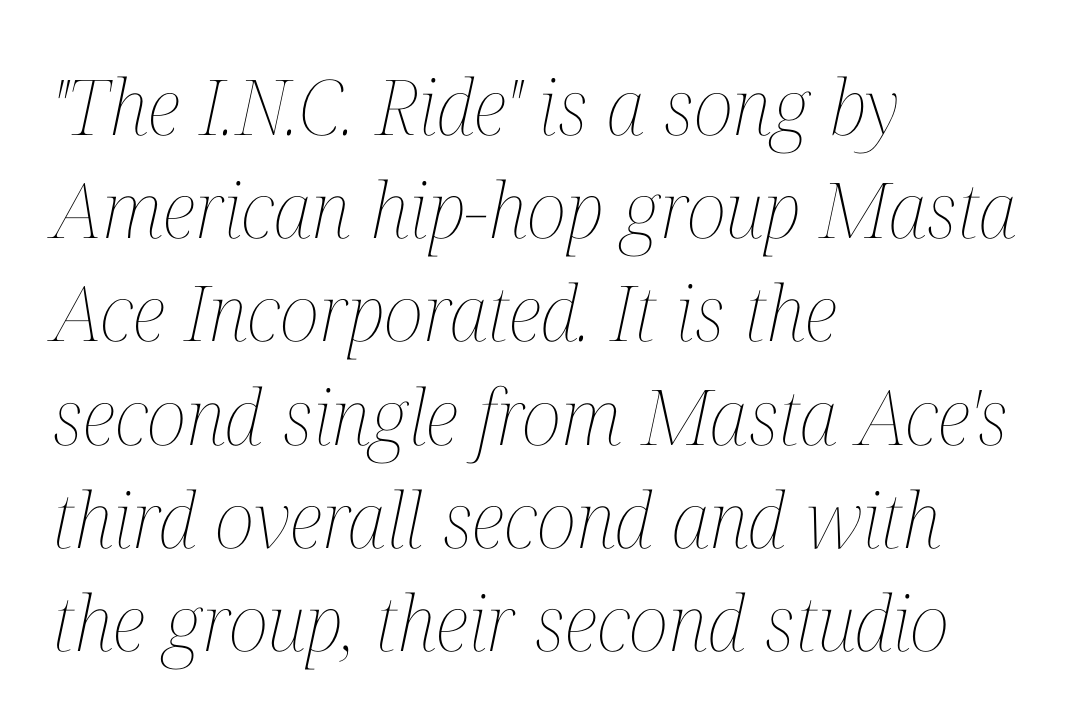
The strokes carry an ordinary text weight at most. One-word summary of the alignment: left. Each row of text sits above clean, open space. A typesetter would call this proportional, since set widths differ per character. Quick note: interline space is typical.
